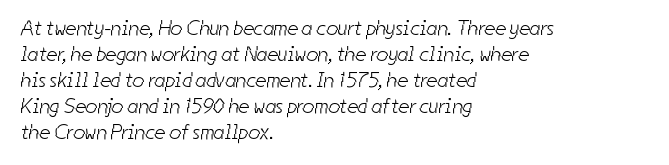
Q: Is the text bold? A: No.
Q: Is the text underlined? A: No.
Q: How is the paragraph aligned? A: Left-aligned.
Q: Is the spacing between letters normal or unusually wide? A: Normal.
